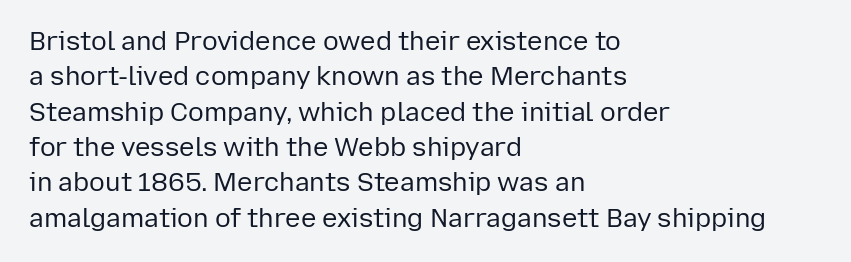
{"italic": "no", "bold": "no", "underline": "no", "align": "left", "line_spacing": "normal", "line_spacing_ratio": 1.36, "letter_spacing": "normal", "letter_spacing_em": 0.0, "glyph_px": 26}
